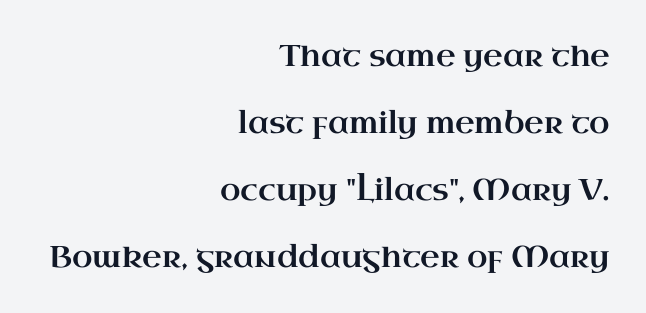
Q: Is the text italic (slanted)? A: No, it is upright.
Q: Is the typeface a serif or a sans-serif typeface? A: Serif.
Q: Is the text underlined? A: No.
Q: How is the paragraph aligned? A: Right-aligned.
Q: Is the spacing between letters normal or unusually wide? A: Normal.
Q: Is the spacing between lines tight, normal or loose? A: Loose.
Q: Width (condensed, normal, or wide)? A: Wide.
Q: Stroke contrast? A: High.
Q: x-height? A: Small.
Q: Monospaced? A: No.
